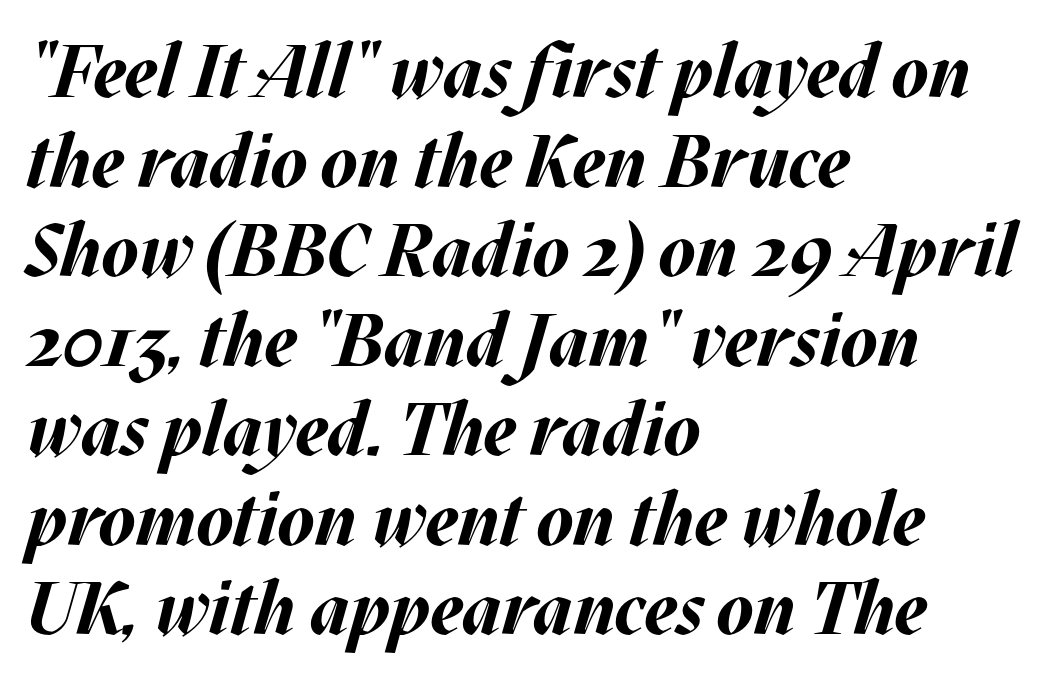
Teacher's note: observe the even left margin — that is flush-left alignment. Tracking here is standard; glyphs follow each other at the usual distance. These lines are rendered in a variable-pitch font. Would a proofreader flag this as italicized? Yes. Heavy, bold letterforms. A bare baseline throughout the passage.
